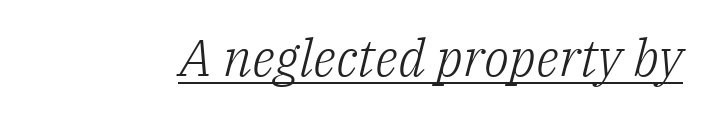
{"serif": "yes", "italic": "yes", "lean": "right", "slant_degrees": 14, "bold": "no", "weight": "light", "width": "normal", "stroke_contrast": "low", "x_height": "medium", "monospaced": "no", "underline": "yes", "letter_spacing": "normal", "letter_spacing_em": 0.0, "glyph_px": 52}
